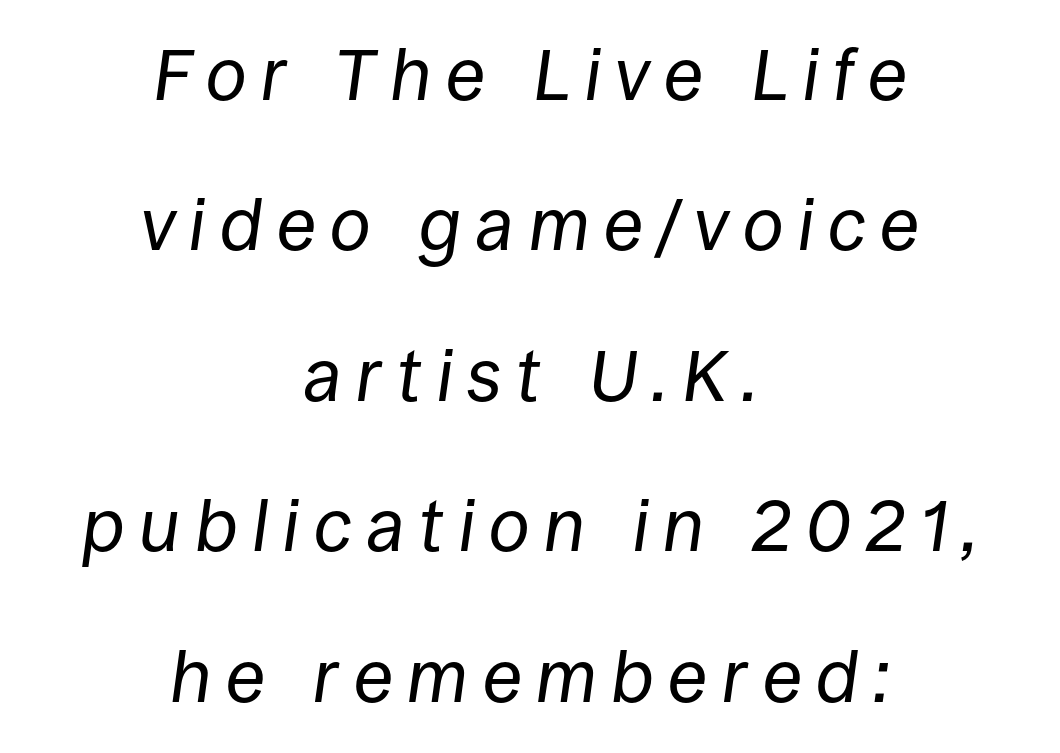
Is this a fixed-width face? No — the glyphs have proportional, varying widths. Loose tracking; the words dissolve into strings of separated letters. The cut favours lightness, reaching ordinary text weight at its darkest. How would I describe the line gaps? Wide and relaxed. The string is rendered with underlining switched off. The passage shown leans; its letterforms are oblique.
